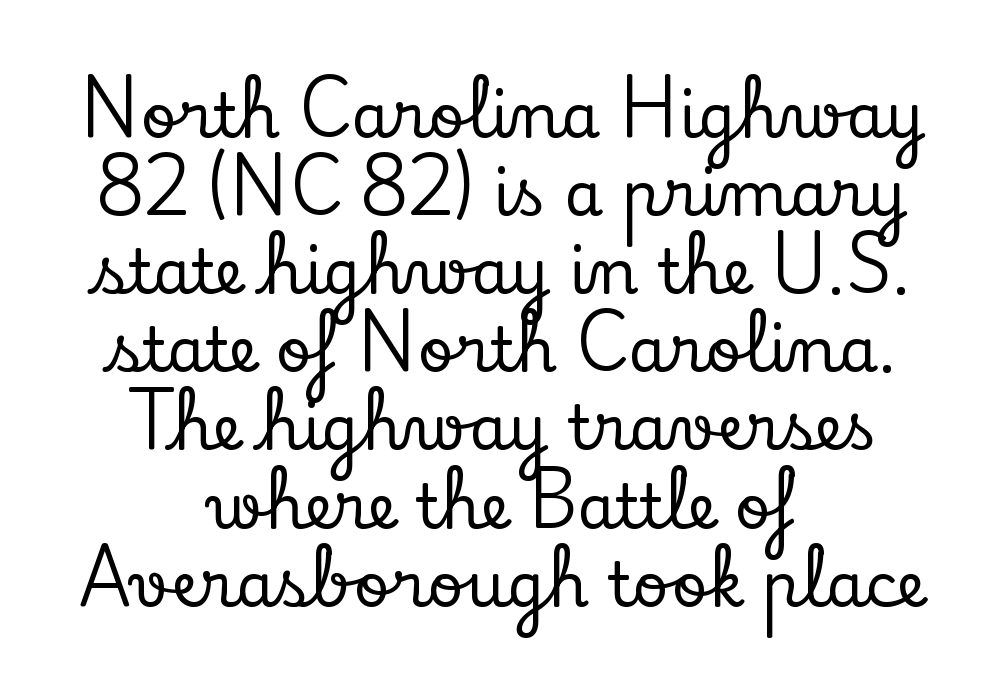
Q: Is the text italic (slanted)? A: No, it is upright.
Q: Is the text underlined? A: No.
Q: How is the paragraph aligned? A: Centered.
Q: Is the spacing between letters normal or unusually wide? A: Normal.
Q: Is the spacing between lines tight, normal or loose? A: Normal.
Q: Width (condensed, normal, or wide)? A: Normal.
Q: Stroke contrast? A: Low.
Q: x-height? A: Small.
Q: Monospaced? A: No.
